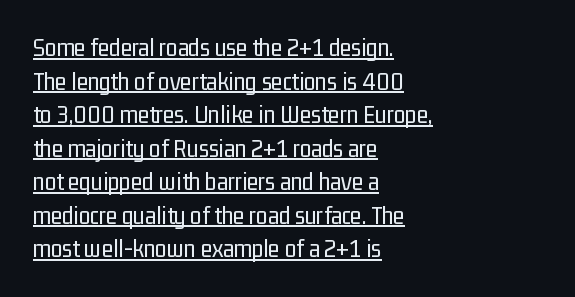
The image shows 26 px text type, upright; set left-aligned, normal line spacing (1.29x), normal letter spacing, underlined.
